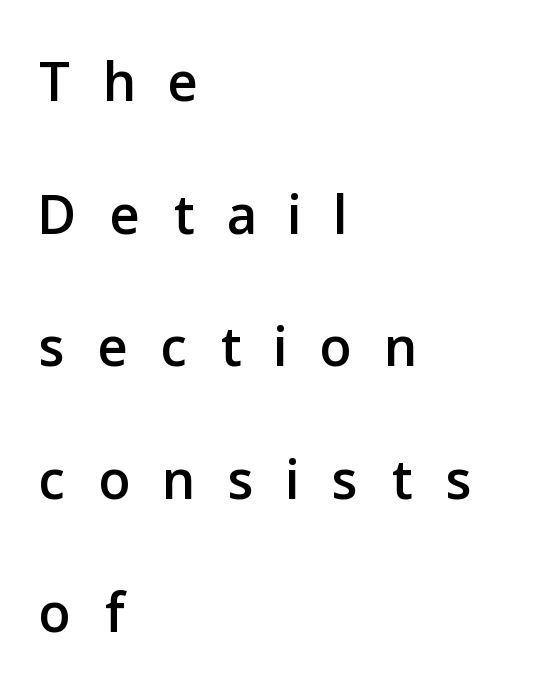
The letters stand upright; this is a roman face. Rule under the text: the space is simply empty. Compared with typical paragraphs, the rows here are spaced about the same. The designer went with a sans here, leaving each stem footless. A student would call this left alignment; a typographer would say flush left, rag right. This sample has the flowing, uneven cadence of proportional lettering.
